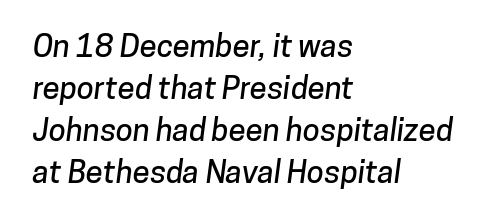
{"serif": "no", "width": "normal", "stroke_contrast": "low", "x_height": "medium", "monospaced": "no", "underline": "no", "align": "left", "line_spacing": "normal", "line_spacing_ratio": 1.35, "letter_spacing": "normal", "letter_spacing_em": 0.0, "glyph_px": 31}
